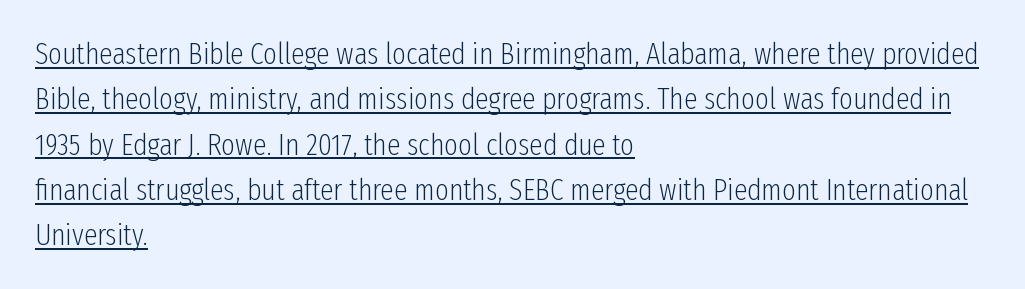
Q: Is the text bold? A: No.
Q: Is the text italic (slanted)? A: No, it is upright.
Q: Is the typeface a serif or a sans-serif typeface? A: Sans-serif.
Q: Is the text underlined? A: Yes.
Q: How is the paragraph aligned? A: Left-aligned.
Q: Is the spacing between letters normal or unusually wide? A: Normal.
Q: Is the spacing between lines tight, normal or loose? A: Normal.
Q: Width (condensed, normal, or wide)? A: Condensed.
Q: Stroke contrast? A: Low.
Q: x-height? A: Medium.
Q: Monospaced? A: No.
